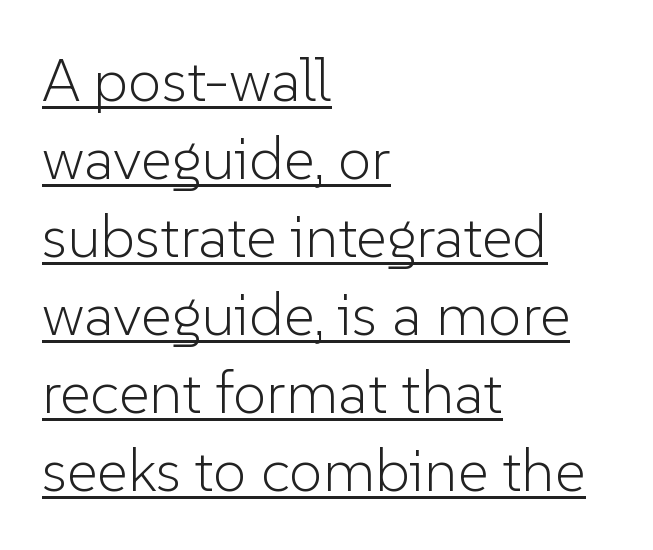
Q: Is the text bold? A: No.
Q: Is the text italic (slanted)? A: No, it is upright.
Q: Is the typeface a serif or a sans-serif typeface? A: Sans-serif.
Q: Is the text underlined? A: Yes.
Q: How is the paragraph aligned? A: Left-aligned.
Q: Is the spacing between letters normal or unusually wide? A: Normal.
Q: Is the spacing between lines tight, normal or loose? A: Normal.
Q: Width (condensed, normal, or wide)? A: Normal.
Q: Stroke contrast? A: Low.
Q: x-height? A: Medium.
Q: Monospaced? A: No.
